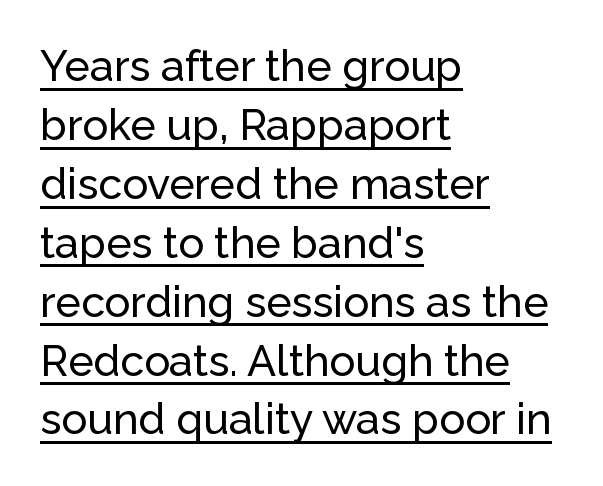
The image shows 43 px sans-serif type, upright; set left-aligned, normal line spacing (1.37x), normal letter spacing, underlined; low stroke contrast and a medium x-height.
